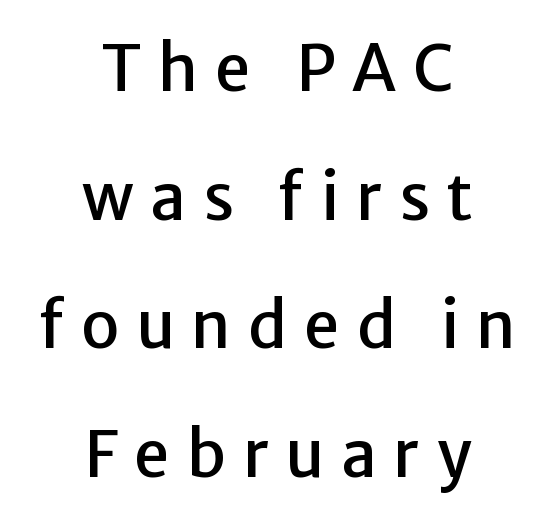
The letters advance in unequal steps, a hallmark of proportional type. Alignment: centered. This sample uses an upright cut, with every glyph sitting square on the baseline. You can tell from the bare stems that sans-serif type was used. Between one letter and the next there's a generous, obvious gap. Bare-footed words on every line.
